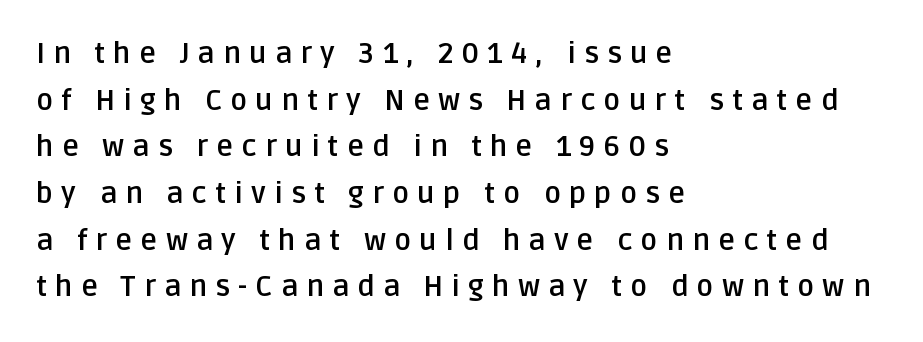
Q: Is the text bold? A: Yes.
Q: Is the text italic (slanted)? A: No, it is upright.
Q: Is the typeface a serif or a sans-serif typeface? A: Sans-serif.
Q: Is the text underlined? A: No.
Q: How is the paragraph aligned? A: Left-aligned.
Q: Is the spacing between letters normal or unusually wide? A: Unusually wide.
Q: Is the spacing between lines tight, normal or loose? A: Normal.
Q: Width (condensed, normal, or wide)? A: Normal.
Q: Stroke contrast? A: Low.
Q: x-height? A: Large.
Q: Monospaced? A: No.
